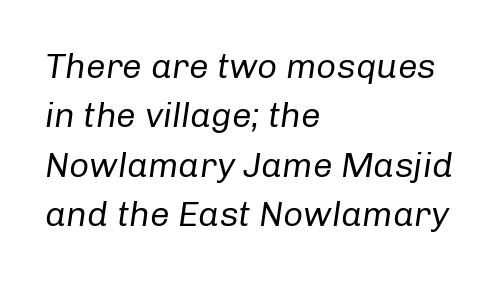
{"italic": "yes", "lean": "right", "slant_degrees": 8, "bold": "no", "weight": "regular", "width": "normal", "stroke_contrast": "low", "x_height": "medium", "monospaced": "no", "underline": "no", "align": "left", "line_spacing": "normal", "line_spacing_ratio": 1.41, "letter_spacing": "normal", "letter_spacing_em": 0.0, "glyph_px": 35}
